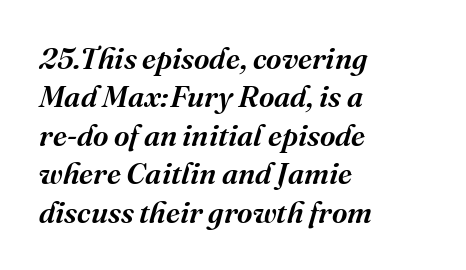
{"serif": "yes", "italic": "yes", "lean": "right", "slant_degrees": 16, "bold": "semi", "weight": "semibold", "width": "normal", "stroke_contrast": "medium", "x_height": "medium", "monospaced": "no", "underline": "no", "align": "left", "line_spacing": "normal", "line_spacing_ratio": 1.28, "letter_spacing": "normal", "letter_spacing_em": 0.0, "glyph_px": 30}
